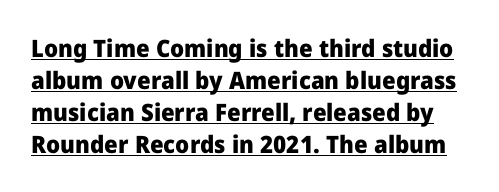
Q: Is the text bold? A: Yes.
Q: Is the text italic (slanted)? A: No, it is upright.
Q: Is the text underlined? A: Yes.
Q: Is the spacing between letters normal or unusually wide? A: Normal.
Q: Is the spacing between lines tight, normal or loose? A: Normal.
